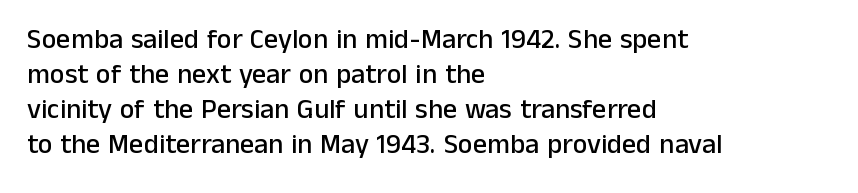
The image shows 28 px sans-serif type, upright; set left-aligned, normal line spacing (1.25x), normal letter spacing, not underlined; low stroke contrast and a medium x-height.
